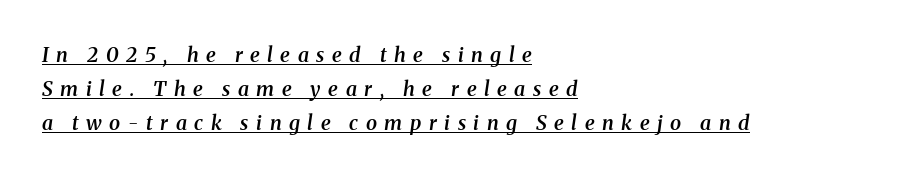
The image shows 20 px text type, italic (leaning right); set left-aligned, normal line spacing (1.7x), unusually wide letter spacing (+0.38 em), underlined.
